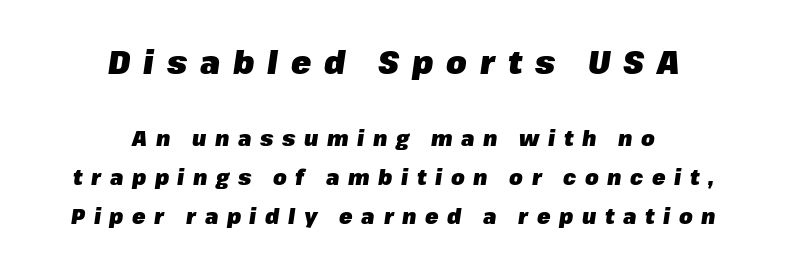
Q: Is the text bold? A: Yes.
Q: Is the text italic (slanted)? A: Yes, it leans right by about 8 degrees.
Q: Is the text underlined? A: No.
Q: How is the paragraph aligned? A: Centered.
Q: Is the spacing between letters normal or unusually wide? A: Unusually wide.
Q: Which block of text is set in a larger size, the first (top) or the second (bottom)? A: The first (top) one.
Q: Width (condensed, normal, or wide)? A: Normal.
Q: Stroke contrast? A: Low.
Q: x-height? A: Medium.
Q: Monospaced? A: No.
